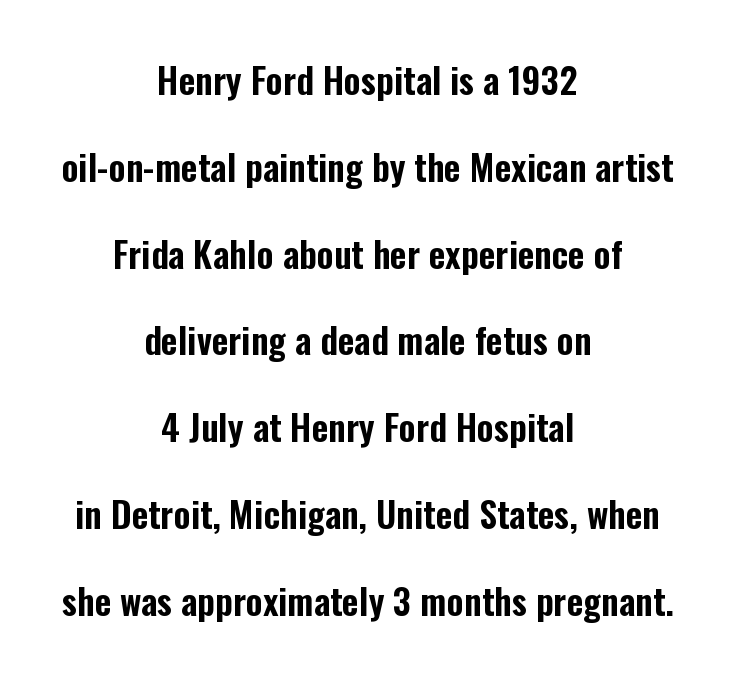
The image shows 36 px condensed sans-serif type, upright; set centered, loose line spacing (2.41x), normal letter spacing, not underlined; low stroke contrast and a medium x-height.
